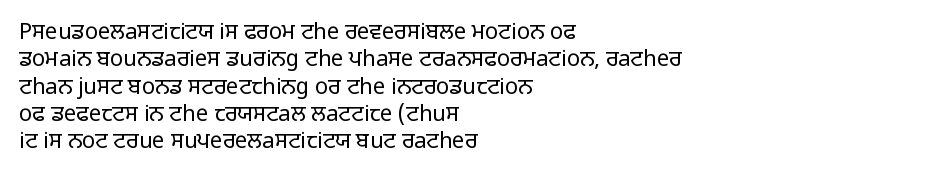
{"italic": "no", "bold": "no", "underline": "no", "align": "left", "line_spacing_ratio": 1.24, "letter_spacing": "normal", "letter_spacing_em": 0.0, "glyph_px": 22}
